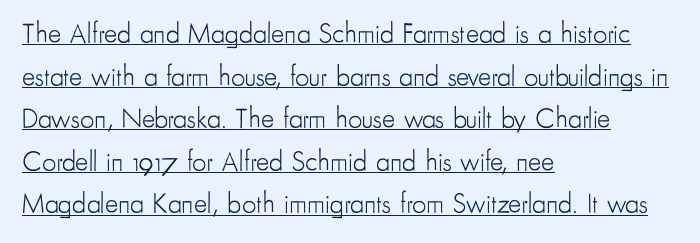
When letters stand straight like this, we call the style roman or upright. Caption: lettering with a line underneath. Horizontally, the lines are justified to the leading edge only. A normal amount of white space separates one row of letters from the next. No extra ink here — the face is not bold. Look at the tracking — it's just the regular setting, nothing added.
